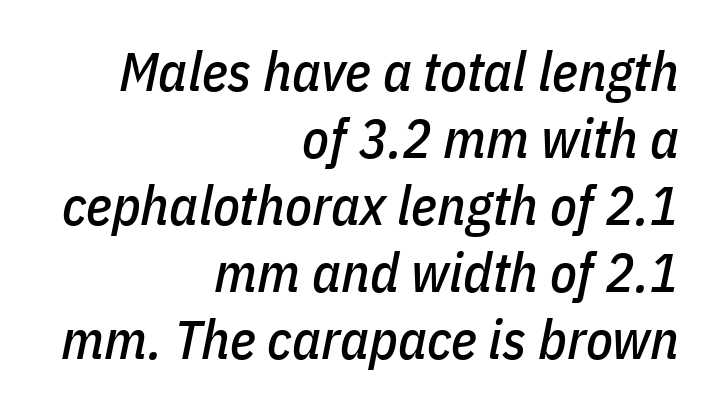
Q: Is the text italic (slanted)? A: Yes, it leans right by about 11 degrees.
Q: Is the text underlined? A: No.
Q: How is the paragraph aligned? A: Right-aligned.
Q: Is the spacing between letters normal or unusually wide? A: Normal.
Q: Width (condensed, normal, or wide)? A: Condensed.
Q: Stroke contrast? A: Low.
Q: x-height? A: Medium.
Q: Monospaced? A: No.
